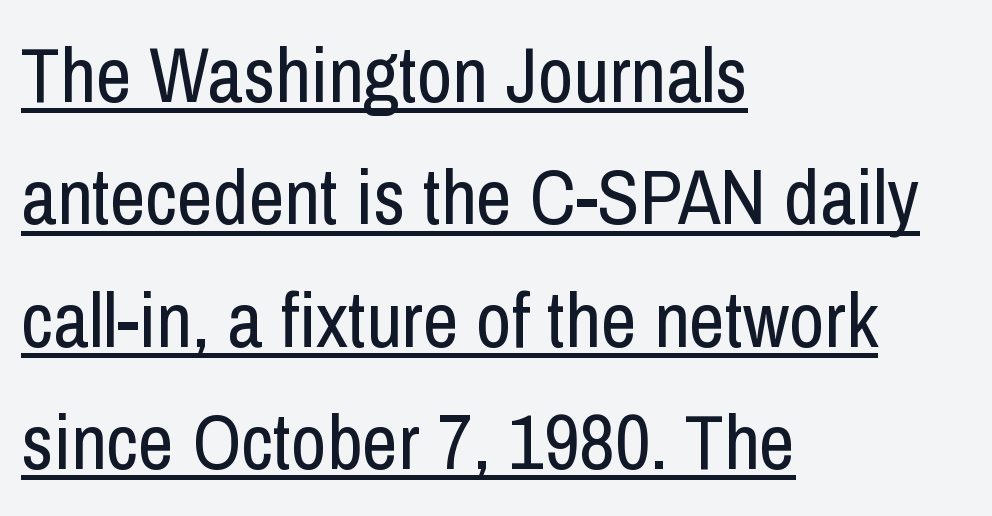
Every stem runs plumb, perpendicular to the baseline. These lines are composed in type without serifs. The letters advance in unequal steps, a hallmark of proportional type. Emphasis is given by a line drawn under the lettering. Rows of type keep a routine distance in the vertical direction. The setting favours the left margin, as ordinary paragraphs usually do.
